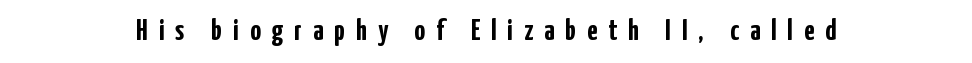
The image shows 30 px semibold, condensed sans-serif type, upright; set centered, unusually wide letter spacing (+0.37 em), not underlined; low stroke contrast and a medium x-height.
